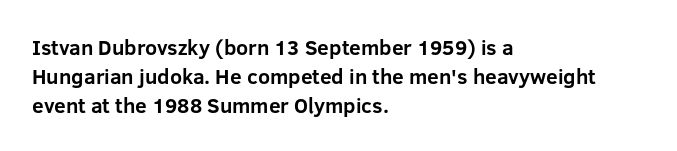
{"italic": "no", "bold": "yes", "underline": "no", "align": "left", "line_spacing": "normal", "line_spacing_ratio": 1.38, "letter_spacing": "normal", "letter_spacing_em": 0.0, "glyph_px": 21}
